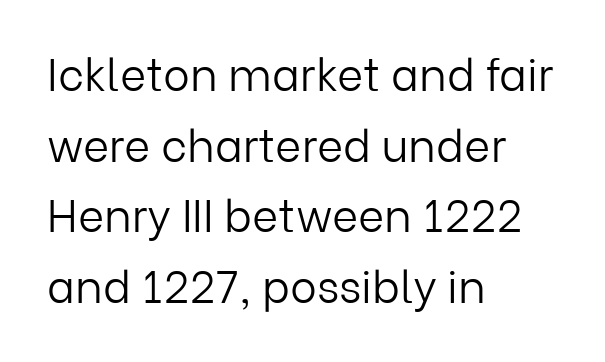
Q: Is the text bold? A: No.
Q: Is the text italic (slanted)? A: No, it is upright.
Q: Is the typeface a serif or a sans-serif typeface? A: Sans-serif.
Q: Is the text underlined? A: No.
Q: How is the paragraph aligned? A: Left-aligned.
Q: Is the spacing between letters normal or unusually wide? A: Normal.
Q: Is the spacing between lines tight, normal or loose? A: Normal.
Q: Width (condensed, normal, or wide)? A: Normal.
Q: Stroke contrast? A: Low.
Q: x-height? A: Medium.
Q: Monospaced? A: No.
